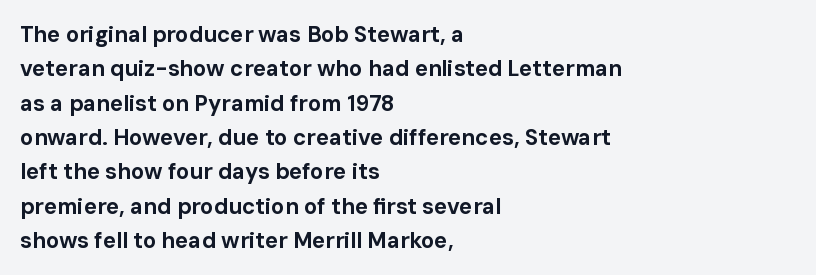
Q: Is the text bold? A: Yes.
Q: Is the text italic (slanted)? A: No, it is upright.
Q: Is the text underlined? A: No.
Q: How is the paragraph aligned? A: Left-aligned.
Q: Is the spacing between letters normal or unusually wide? A: Normal.
Q: Is the spacing between lines tight, normal or loose? A: Normal.
